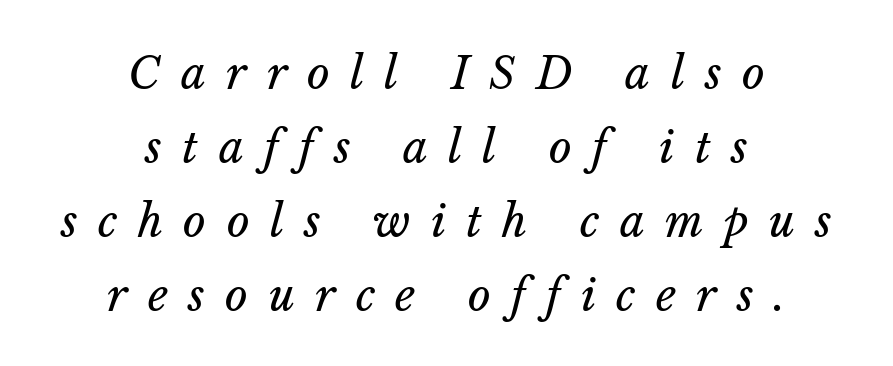
{"italic": "yes", "lean": "right", "slant_degrees": 14, "bold": "no", "weight": "regular", "width": "normal", "stroke_contrast": "low", "x_height": "medium", "monospaced": "no", "underline": "no", "align": "center", "line_spacing": "normal", "line_spacing_ratio": 1.68, "letter_spacing": "wide", "letter_spacing_em": 0.46, "glyph_px": 44}
